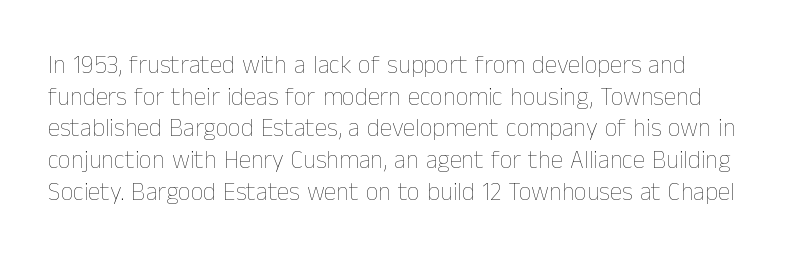
The image shows 25 px text type, upright; set left-aligned, normal line spacing (1.27x), normal letter spacing, not underlined.
